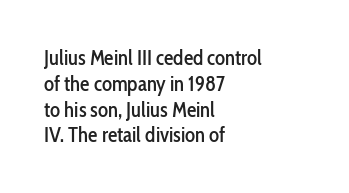
Q: Is the text italic (slanted)? A: No, it is upright.
Q: Is the text underlined? A: No.
Q: How is the paragraph aligned? A: Left-aligned.
Q: Is the spacing between letters normal or unusually wide? A: Normal.
